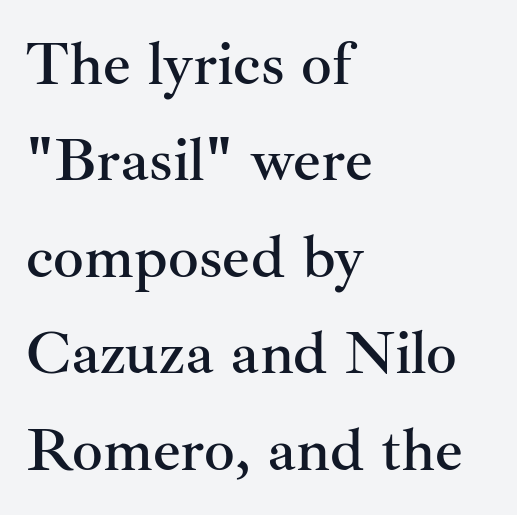
{"serif": "yes", "italic": "no", "width": "normal", "stroke_contrast": "medium", "x_height": "small", "monospaced": "no", "underline": "no", "align": "left", "line_spacing": "normal", "line_spacing_ratio": 1.58, "letter_spacing": "normal", "letter_spacing_em": 0.0, "glyph_px": 61}
